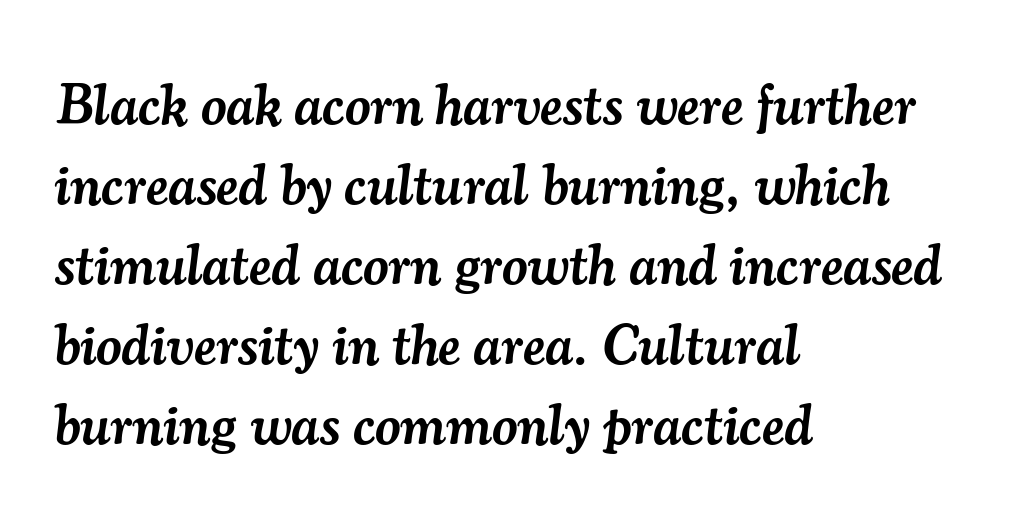
Q: Is the text bold? A: Semi-bold.
Q: Is the text italic (slanted)? A: Yes, it leans right by about 7 degrees.
Q: Is the typeface a serif or a sans-serif typeface? A: Serif.
Q: Is the text underlined? A: No.
Q: How is the paragraph aligned? A: Left-aligned.
Q: Is the spacing between letters normal or unusually wide? A: Normal.
Q: Is the spacing between lines tight, normal or loose? A: Normal.
Q: Width (condensed, normal, or wide)? A: Normal.
Q: Stroke contrast? A: Medium.
Q: x-height? A: Small.
Q: Monospaced? A: No.
